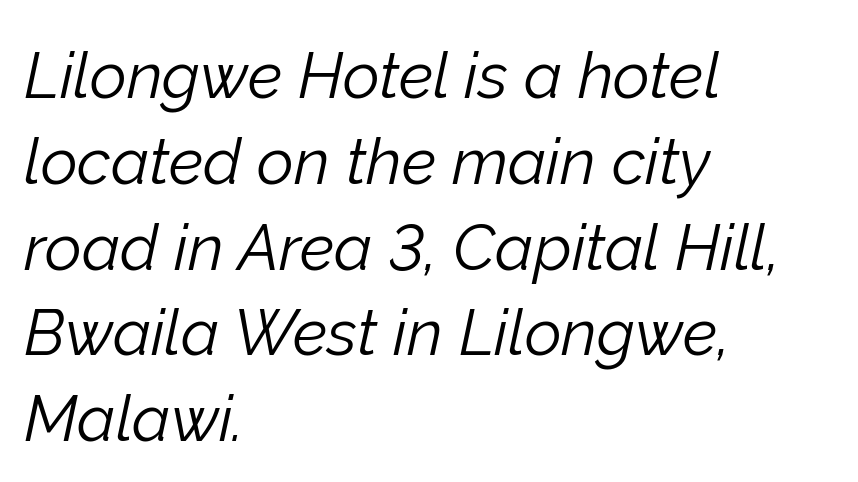
Quick note: underline off. Ink coverage per letter is moderate at most. If you drew a ruler down the left edge, every line would touch it. When letters slant like this, we call the style italic. Whoever set this chose a conventional vertical rhythm. Varying glyph widths throughout — classic text-font behaviour.
